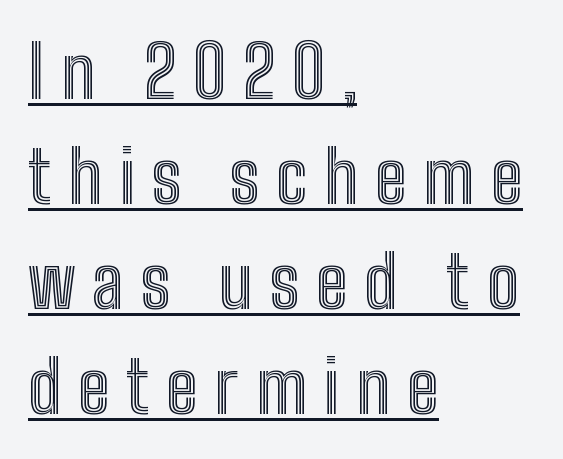
The image shows 72 px condensed type, upright; set left-aligned, normal line spacing (1.46x), unusually wide letter spacing (+0.23 em), underlined; a medium x-height.
